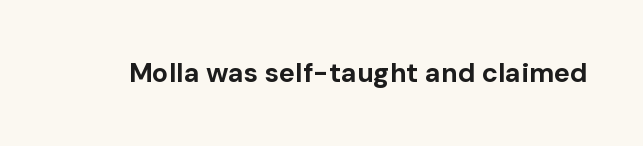
Q: Is the text bold? A: Yes.
Q: Is the text italic (slanted)? A: No, it is upright.
Q: Is the text underlined? A: No.
Q: Is the spacing between letters normal or unusually wide? A: Normal.
